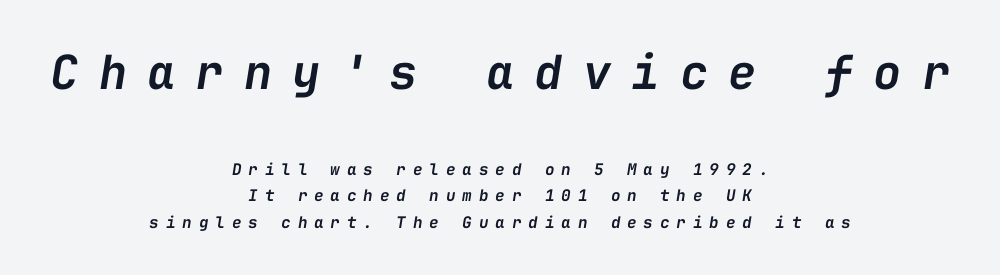
Whoever set this made the first block the dominant, larger element. If you drew a line through each stem, it would be angled. The paragraph has two soft edges and a firm central axis. The space beneath each line is pristine and unruled.
